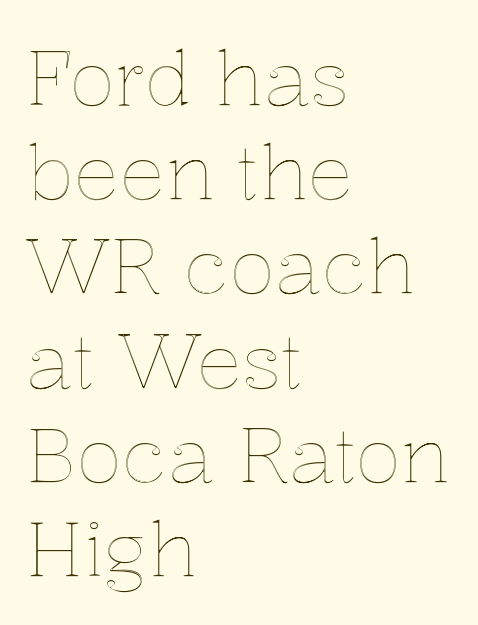
Notice how the stems are strictly vertical — no italics here. Layout note: lines flush left. Has an underline been added? It has not. You could call the tracking neutral — neither tight nor loose. Spacing verdict: proportional, widths tailored to each character.
